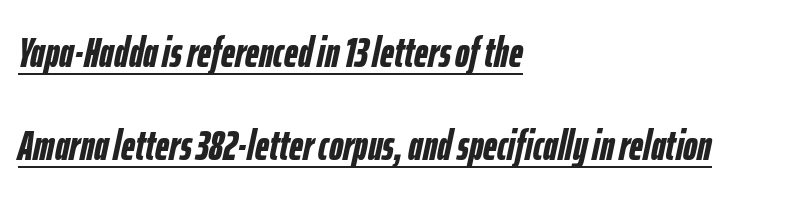
Q: Is the text bold? A: Yes.
Q: Is the text italic (slanted)? A: Yes, it leans right by about 12 degrees.
Q: Is the text underlined? A: Yes.
Q: How is the paragraph aligned? A: Left-aligned.
Q: Is the spacing between letters normal or unusually wide? A: Normal.
Q: Is the spacing between lines tight, normal or loose? A: Loose.
Q: Width (condensed, normal, or wide)? A: Condensed.
Q: Stroke contrast? A: Low.
Q: x-height? A: Medium.
Q: Monospaced? A: No.
